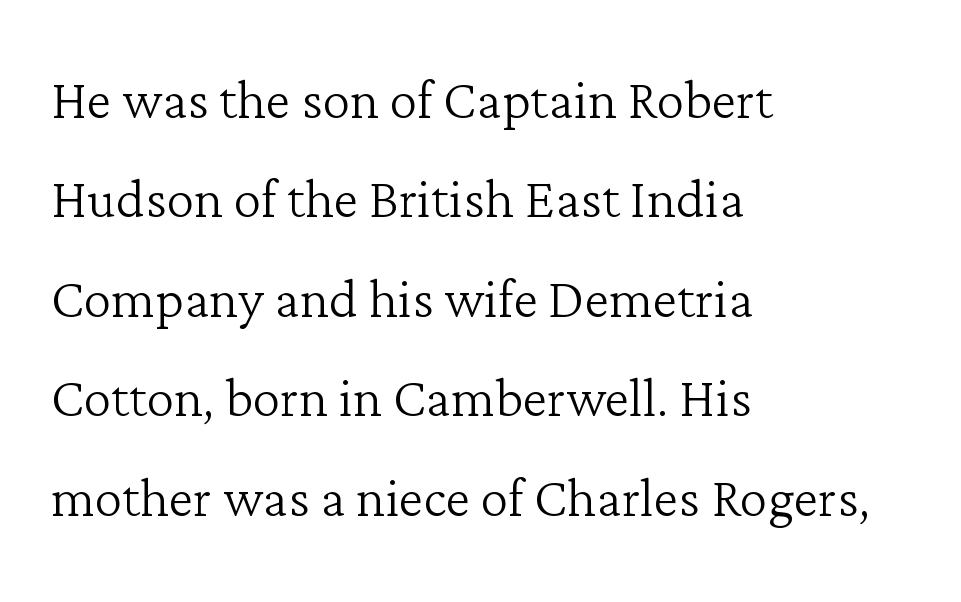
The image shows 70 px light serif type, upright; set left-aligned, normal line spacing (1.42x), normal letter spacing, not underlined; low stroke contrast and a medium x-height.
